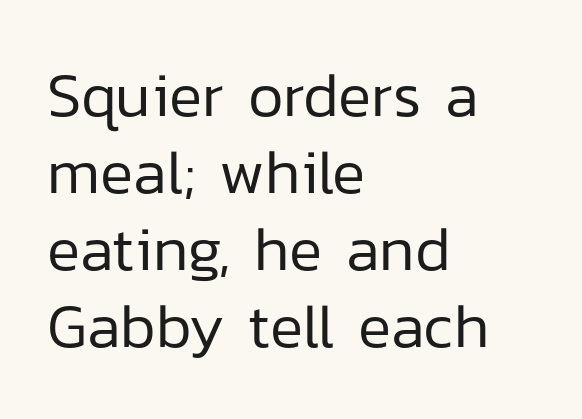
Q: Is the text bold? A: No.
Q: Is the text italic (slanted)? A: No, it is upright.
Q: Is the typeface a serif or a sans-serif typeface? A: Sans-serif.
Q: Is the text underlined? A: No.
Q: How is the paragraph aligned? A: Left-aligned.
Q: Is the spacing between letters normal or unusually wide? A: Normal.
Q: Width (condensed, normal, or wide)? A: Normal.
Q: Stroke contrast? A: Low.
Q: x-height? A: Medium.
Q: Monospaced? A: No.
